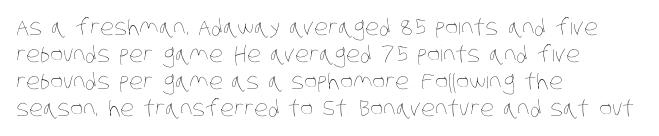
Q: Is the text bold? A: No.
Q: Is the text underlined? A: No.
Q: How is the paragraph aligned? A: Left-aligned.
Q: Is the spacing between letters normal or unusually wide? A: Normal.
